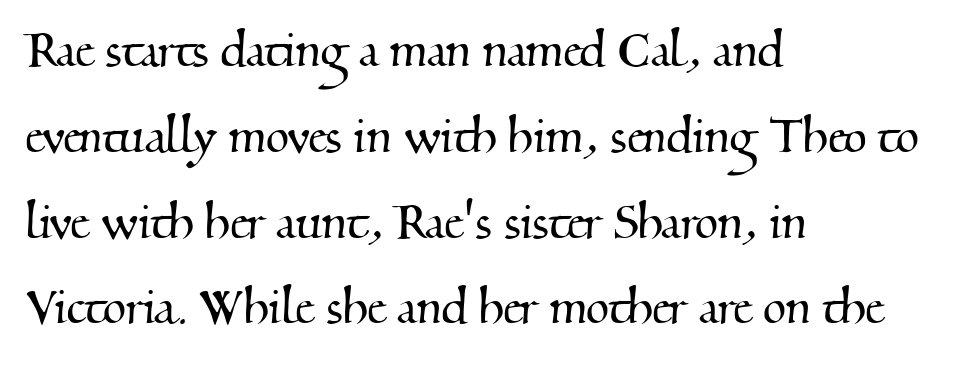
Q: Is the typeface a serif or a sans-serif typeface? A: Serif.
Q: Is the text underlined? A: No.
Q: How is the paragraph aligned? A: Left-aligned.
Q: Is the spacing between letters normal or unusually wide? A: Normal.
Q: Is the spacing between lines tight, normal or loose? A: Normal.
Q: Width (condensed, normal, or wide)? A: Normal.
Q: Stroke contrast? A: Medium.
Q: x-height? A: Small.
Q: Monospaced? A: No.
